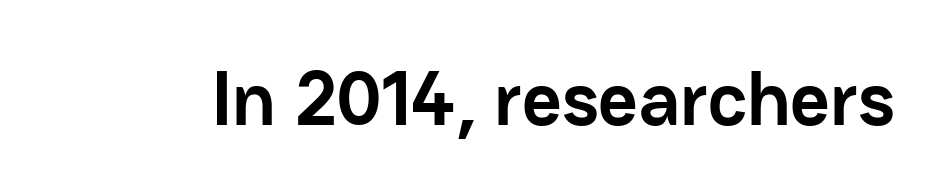
The image shows 77 px semibold sans-serif type, upright; set normal letter spacing, not underlined; low stroke contrast and a medium x-height.
